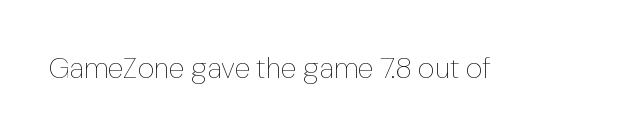
The image shows 29 px thin type, upright; set normal letter spacing, not underlined; low stroke contrast and a medium x-height.
